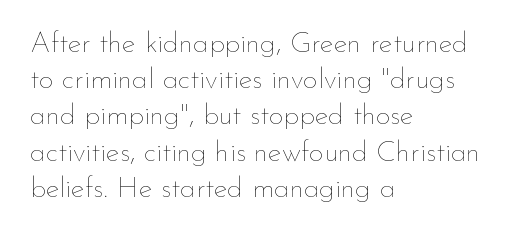
The image shows 29 px thin type, upright; set left-aligned, normal line spacing (1.25x), normal letter spacing, not underlined; low stroke contrast and a small x-height.
